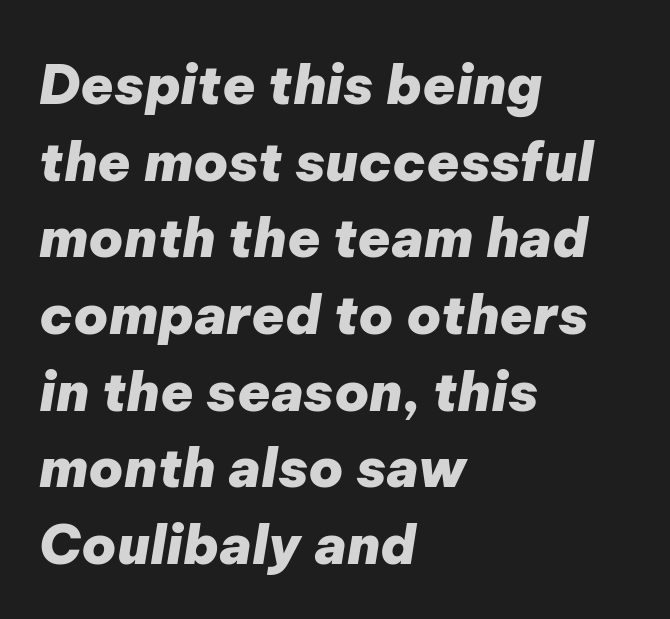
Q: Is the text bold? A: Yes.
Q: Is the text italic (slanted)? A: Yes, it leans right by about 9 degrees.
Q: Is the text underlined? A: No.
Q: How is the paragraph aligned? A: Left-aligned.
Q: Is the spacing between letters normal or unusually wide? A: Normal.
Q: Is the spacing between lines tight, normal or loose? A: Normal.
Q: Width (condensed, normal, or wide)? A: Normal.
Q: Stroke contrast? A: Low.
Q: x-height? A: Medium.
Q: Monospaced? A: No.
